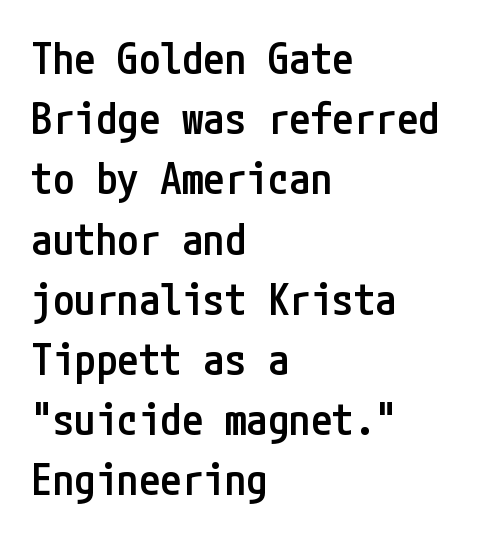
Q: Is the text bold? A: Semi-bold.
Q: Is the text italic (slanted)? A: No, it is upright.
Q: Is the typeface a serif or a sans-serif typeface? A: Sans-serif.
Q: Is the text underlined? A: No.
Q: How is the paragraph aligned? A: Left-aligned.
Q: Is the spacing between letters normal or unusually wide? A: Normal.
Q: Is the spacing between lines tight, normal or loose? A: Normal.
Q: Width (condensed, normal, or wide)? A: Condensed.
Q: Stroke contrast? A: Low.
Q: x-height? A: Medium.
